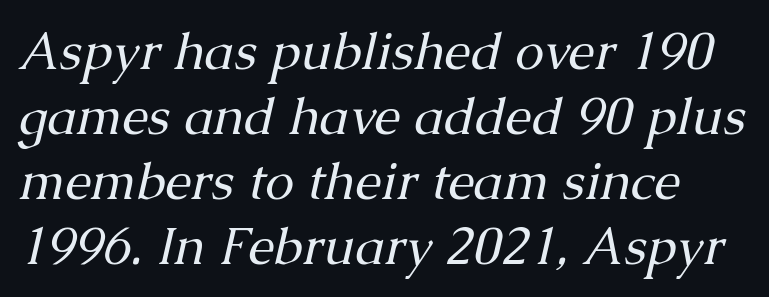
The image shows 52 px regular-weight serif type, italic (leaning right); set left-aligned, normal line spacing (1.25x), normal letter spacing, not underlined; medium stroke contrast and a medium x-height.
